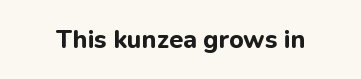
{"italic": "no", "bold": "yes", "underline": "no", "letter_spacing": "normal", "letter_spacing_em": 0.0, "glyph_px": 25}
